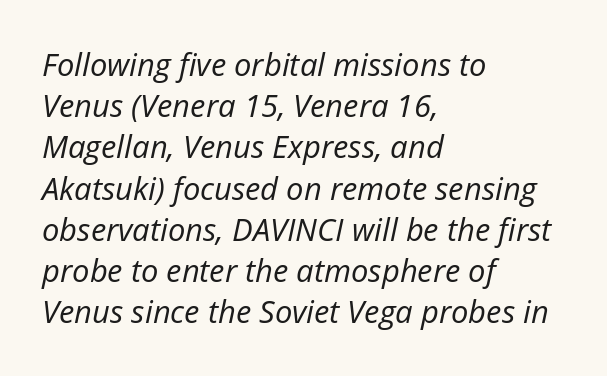
{"italic": "yes", "lean": "right", "slant_degrees": 12, "bold": "no", "weight": "regular", "width": "normal", "stroke_contrast": "low", "x_height": "medium", "monospaced": "no", "underline": "no", "align": "left", "line_spacing": "normal", "line_spacing_ratio": 1.33, "letter_spacing": "normal", "letter_spacing_em": 0.0, "glyph_px": 31}
